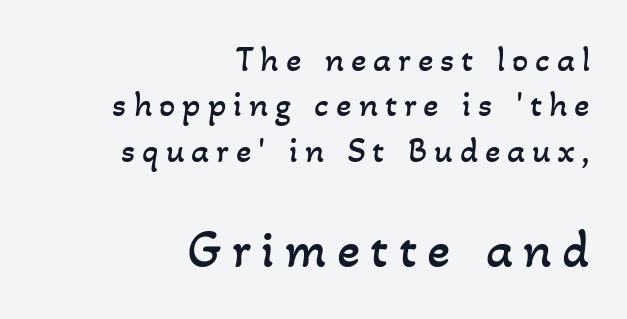
Q: Is the text bold? A: No.
Q: Is the text underlined? A: No.
Q: How is the paragraph aligned? A: Right-aligned.
Q: Is the spacing between lines tight, normal or loose? A: Normal.
Q: Which block of text is set in a larger size, the first (top) or the second (bottom)? A: The second (bottom) one.
Q: Width (condensed, normal, or wide)? A: Normal.
Q: Stroke contrast? A: Low.
Q: x-height? A: Small.
Q: Monospaced? A: No.
